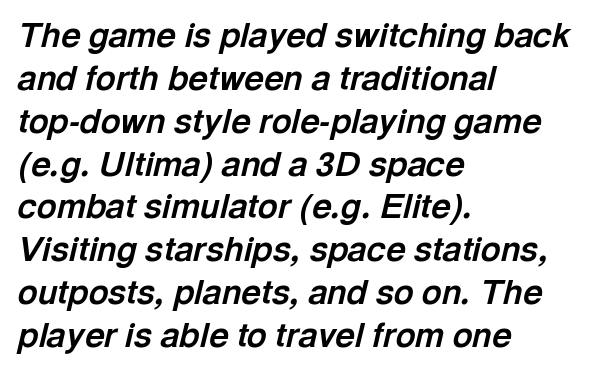
The image shows 34 px bold type, italic (leaning right); set left-aligned, normal line spacing (1.26x), normal letter spacing, not underlined; a medium x-height.
